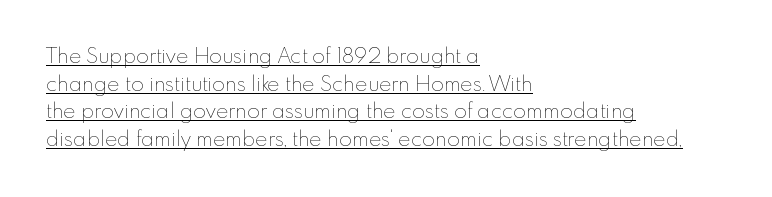
{"italic": "no", "bold": "no", "underline": "yes", "align": "left", "line_spacing": "normal", "line_spacing_ratio": 1.31, "letter_spacing": "normal", "letter_spacing_em": 0.0, "glyph_px": 21}
